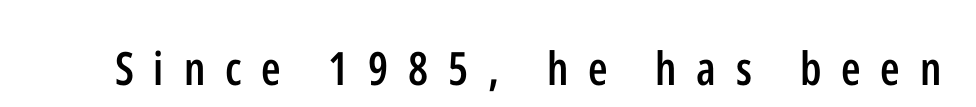
You could not count columns in this text — the font is proportionally spaced. Note: no serifs on the glyphs. The string is rendered with underlining switched off. Students, note that the glyphs here are deliberately spaced far apart. Compared with an ordinary text face, these strokes are moderately heavier — a semibold.
